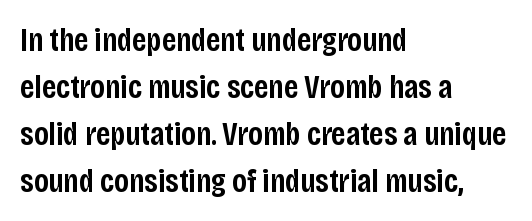
{"serif": "no", "italic": "no", "bold": "semi", "weight": "semibold", "width": "condensed", "stroke_contrast": "low", "x_height": "large", "monospaced": "no", "underline": "no", "align": "left", "line_spacing": "normal", "line_spacing_ratio": 1.42, "letter_spacing": "normal", "letter_spacing_em": 0.0, "glyph_px": 33}
